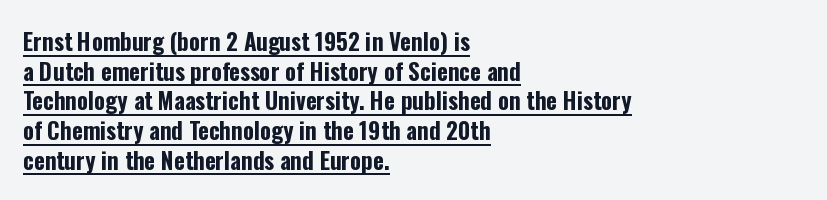
The image shows 23 px bold type, upright; set left-aligned, normal line spacing (1.29x), normal letter spacing, underlined.
